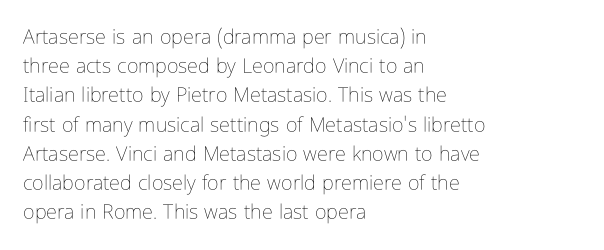
The image shows 20 px text type, upright; set left-aligned, normal line spacing (1.46x), normal letter spacing, not underlined.
